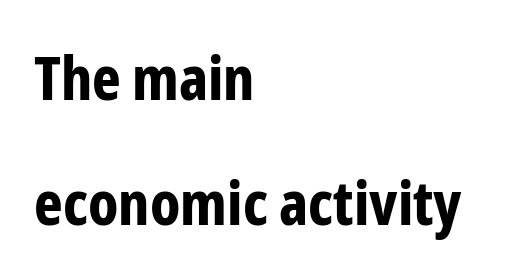
The image shows 61 px bold, condensed sans-serif type, upright; set left-aligned, loose line spacing (2.05x), normal letter spacing, not underlined; low stroke contrast and a medium x-height.
